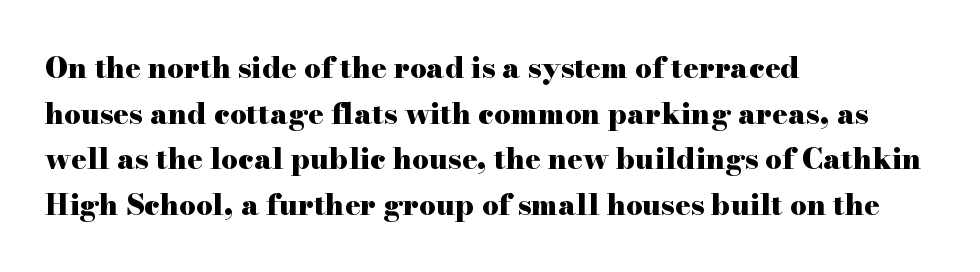
The image shows 29 px heavy, wide serif type, upright; set left-aligned, normal line spacing (1.57x), normal letter spacing, not underlined; high stroke contrast and a small x-height.
